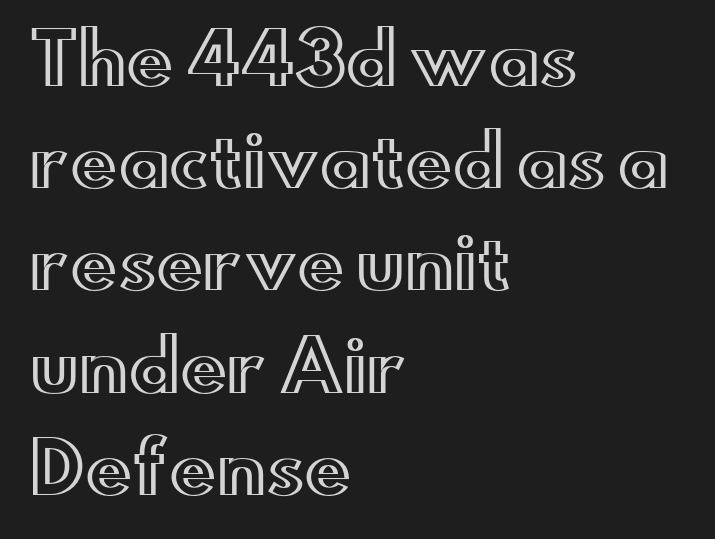
Type without underlining. If you drew a ruler down the left edge, every line would touch it. A normal amount of white space separates one row of letters from the next. No italicization has been applied; the sample stays upright. Varying glyph widths throughout — classic text-font behaviour. These lines keep a tight, regular rhythm from letter to letter.
